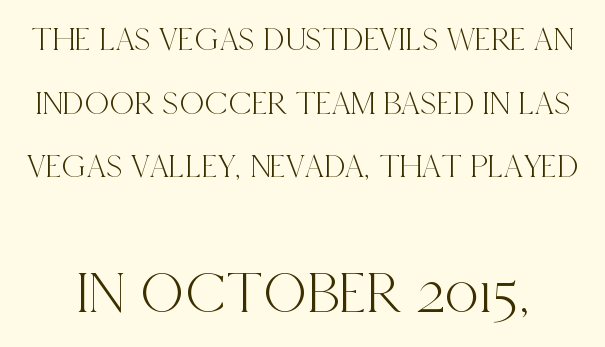
Q: Is the text italic (slanted)? A: No, it is upright.
Q: Is the typeface a serif or a sans-serif typeface? A: Serif.
Q: Is the text underlined? A: No.
Q: Is the spacing between letters normal or unusually wide? A: Normal.
Q: Which block of text is set in a larger size, the first (top) or the second (bottom)? A: The second (bottom) one.
Q: Width (condensed, normal, or wide)? A: Condensed.
Q: x-height? A: Large.
Q: Monospaced? A: No.
